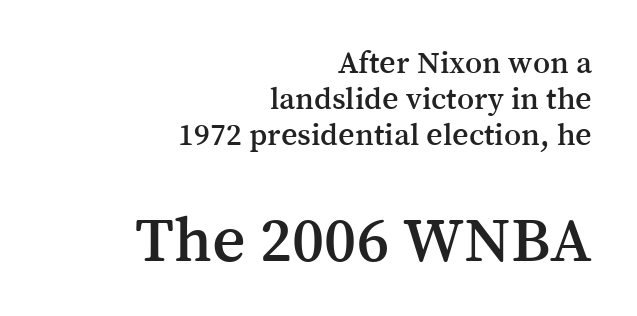
Spacing verdict: proportional, widths tailored to each character. Here the glyphs are tracked normally, forming tight word shapes. Beneath every word, the page is bare. Are there feet on the stems? There are — it's a serif. The setting favours the right margin, as signatures and pull-quotes sometimes do.
